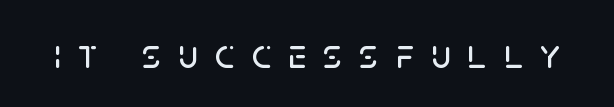
The baseline area is clear. The horizontal fit of the characters is loose and conspicuously gappy. Character widths vary here, with narrow letters taking less room than wide ones. The typography opts for an upright posture over an oblique one. The designer went with a sans here, leaving each stem footless.
